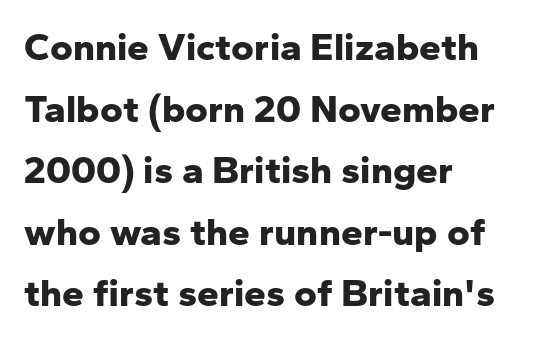
{"serif": "no", "italic": "no", "bold": "yes", "weight": "bold", "width": "normal", "stroke_contrast": "low", "x_height": "medium", "monospaced": "no", "underline": "no", "align": "left", "line_spacing": "normal", "line_spacing_ratio": 1.58, "letter_spacing": "normal", "letter_spacing_em": 0.0, "glyph_px": 39}
